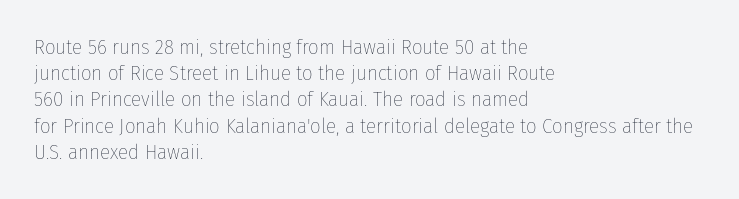
The image shows 21 px text type, upright; set left-aligned, normal line spacing (1.25x), normal letter spacing, not underlined.
